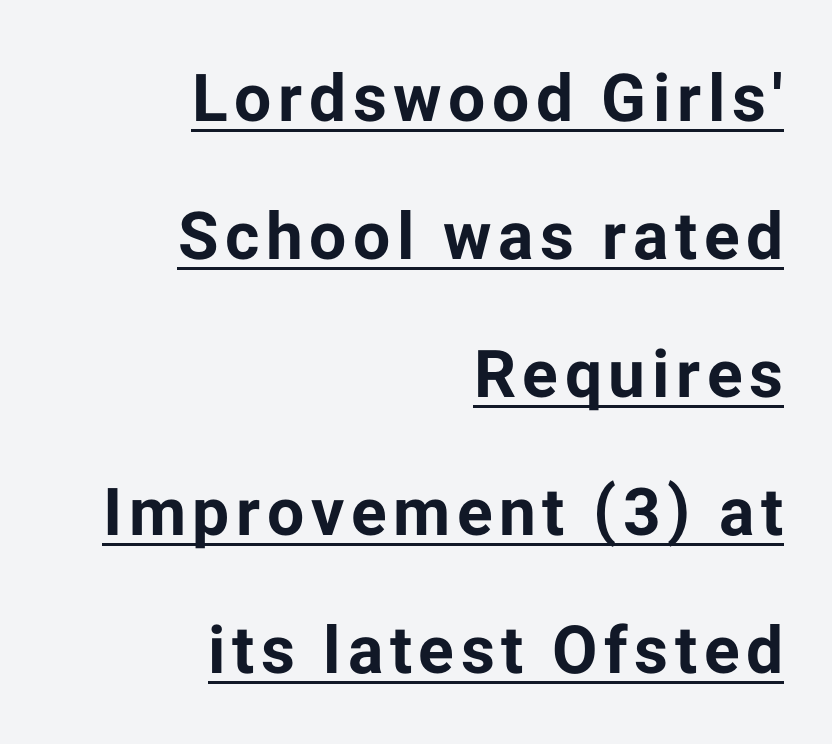
Each letter keeps its own natural width here, so spacing adapts to shape. Posture: upright roman. Like a heading marked for emphasis, these lines bear an underscore. The lines are spread far apart with generous leading.
